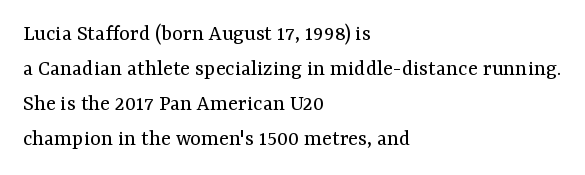
{"italic": "no", "bold": "no", "underline": "no", "align": "left", "line_spacing": "normal", "line_spacing_ratio": 1.52, "letter_spacing": "normal", "letter_spacing_em": 0.0, "glyph_px": 23}
